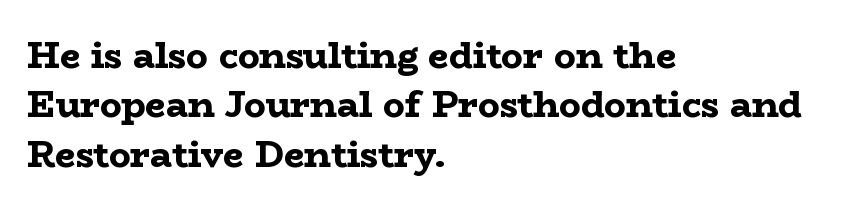
Q: Is the text bold? A: Yes.
Q: Is the text italic (slanted)? A: No, it is upright.
Q: Is the typeface a serif or a sans-serif typeface? A: Serif.
Q: Is the text underlined? A: No.
Q: How is the paragraph aligned? A: Left-aligned.
Q: Is the spacing between letters normal or unusually wide? A: Normal.
Q: Is the spacing between lines tight, normal or loose? A: Normal.
Q: Width (condensed, normal, or wide)? A: Wide.
Q: Stroke contrast? A: Low.
Q: x-height? A: Medium.
Q: Monospaced? A: No.
